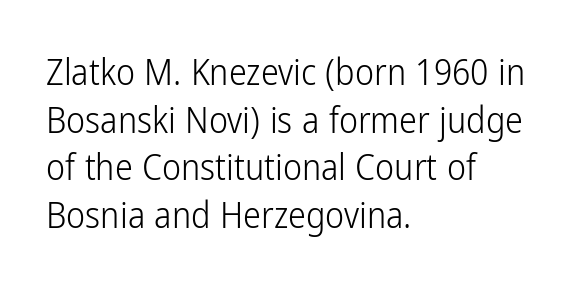
The image shows 36 px light, condensed sans-serif type, upright; set left-aligned, normal line spacing (1.32x), normal letter spacing, not underlined; low stroke contrast and a medium x-height.
